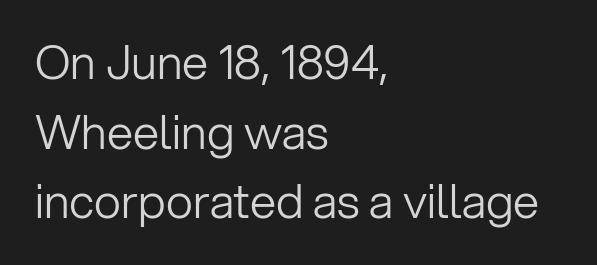
{"serif": "no", "italic": "no", "bold": "no", "weight": "light", "width": "normal", "stroke_contrast": "low", "x_height": "medium", "monospaced": "no", "underline": "no", "align": "left", "line_spacing": "normal", "line_spacing_ratio": 1.48, "letter_spacing": "normal", "letter_spacing_em": 0.0, "glyph_px": 47}
